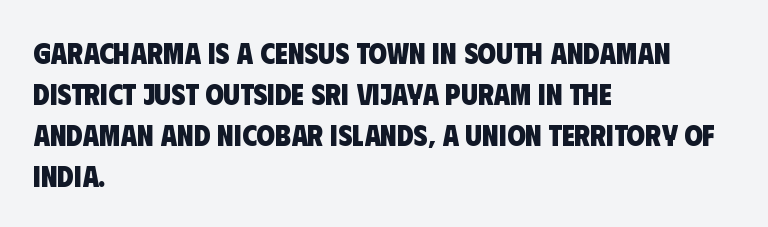
Q: Is the text bold? A: Yes.
Q: Is the typeface a serif or a sans-serif typeface? A: Sans-serif.
Q: Is the text underlined? A: No.
Q: How is the paragraph aligned? A: Left-aligned.
Q: Is the spacing between letters normal or unusually wide? A: Normal.
Q: Is the spacing between lines tight, normal or loose? A: Normal.
Q: Width (condensed, normal, or wide)? A: Condensed.
Q: Stroke contrast? A: Low.
Q: x-height? A: Large.
Q: Monospaced? A: No.
